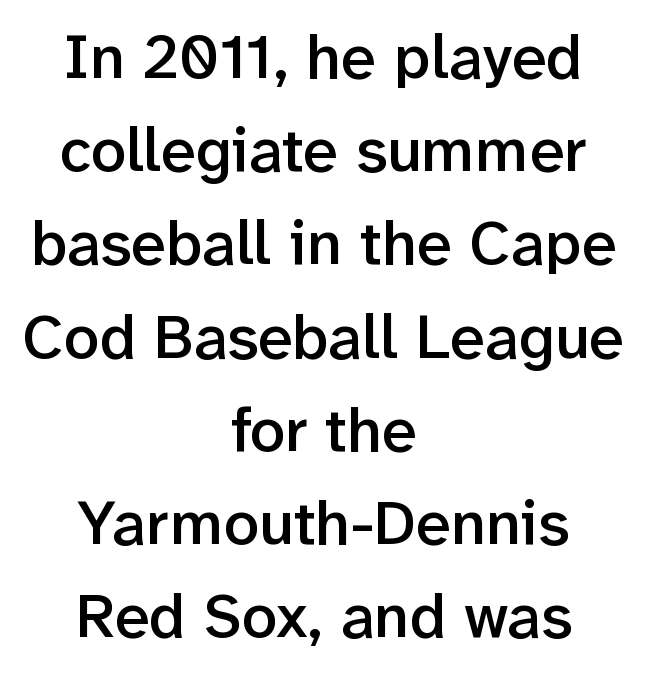
The image shows 63 px semibold sans-serif type, upright; set centered, normal line spacing (1.48x), normal letter spacing, not underlined; low stroke contrast and a medium x-height.
